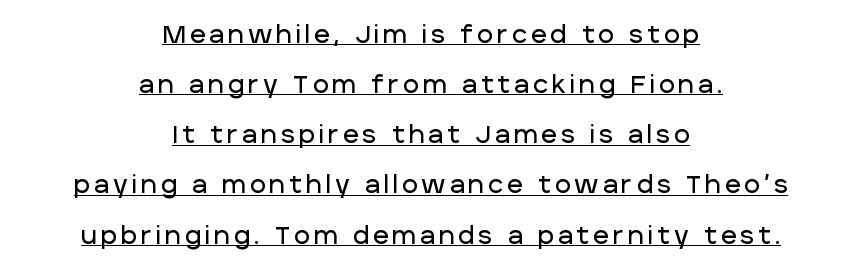
The image shows 24 px text type, upright; set centered, loose line spacing (2.09x), underlined.
